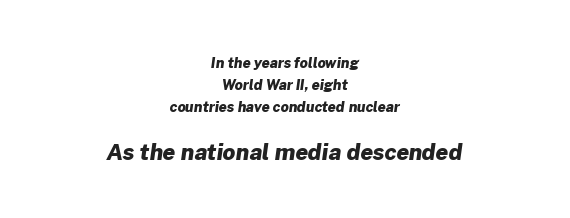
{"bold": "yes", "underline": "no", "align": "center", "line_spacing": "normal", "line_spacing_ratio": 1.58, "letter_spacing": "normal", "letter_spacing_em": 0.0, "larger_block": "second", "size_ratio": 1.57, "glyph_px": 22}
